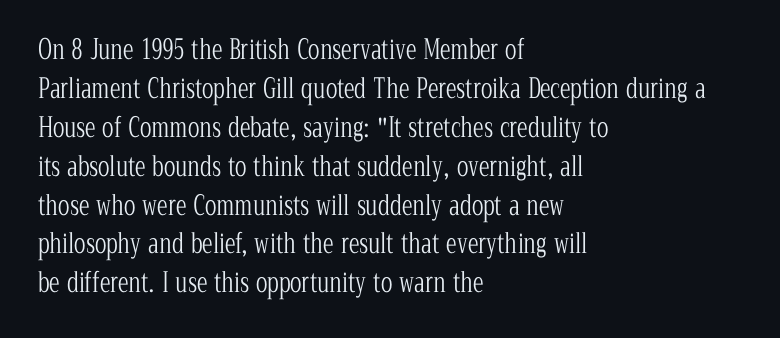
The image shows 27 px text type, upright; set left-aligned, normal line spacing (1.44x), normal letter spacing, not underlined.
